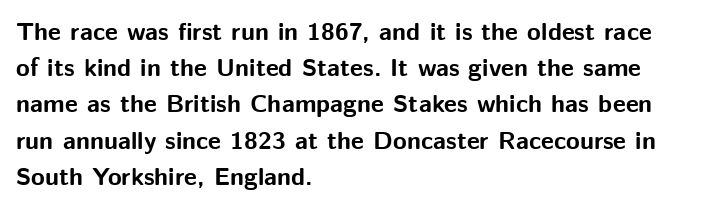
{"italic": "no", "bold": "yes", "underline": "no", "align": "left", "line_spacing": "normal", "line_spacing_ratio": 1.45, "letter_spacing": "normal", "letter_spacing_em": 0.0, "glyph_px": 25}
